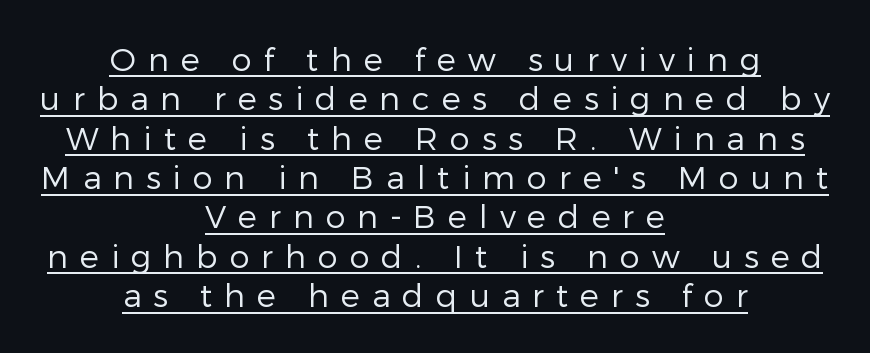
{"serif": "no", "italic": "no", "bold": "no", "weight": "regular", "width": "normal", "stroke_contrast": "low", "x_height": "medium", "monospaced": "no", "underline": "yes", "align": "center", "line_spacing_ratio": 1.23, "letter_spacing": "wide", "letter_spacing_em": 0.37, "glyph_px": 32}
